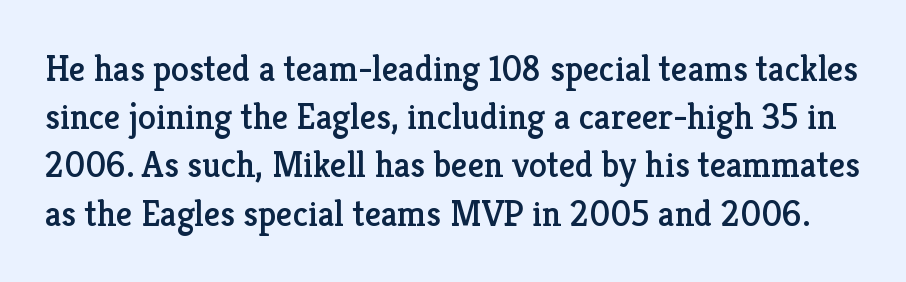
A typesetter would mark this as roman, not italic. These lines keep a tight, regular rhythm from letter to letter. In terms of letterform style, serifs are clearly present. Regarding leading, the lines here are spaced in the standard way. Descenders hang freely into open space. Note the varied advance widths — an 'i' is clearly narrower than an 'm'.
